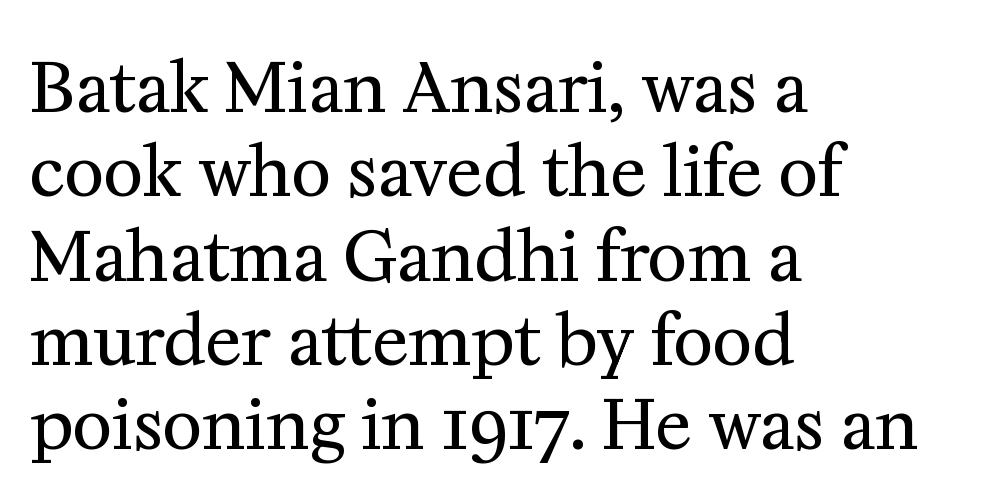
The image shows 68 px regular-weight serif type, upright; set left-aligned, line spacing 1.24x, normal letter spacing, not underlined; medium stroke contrast and a medium x-height.
